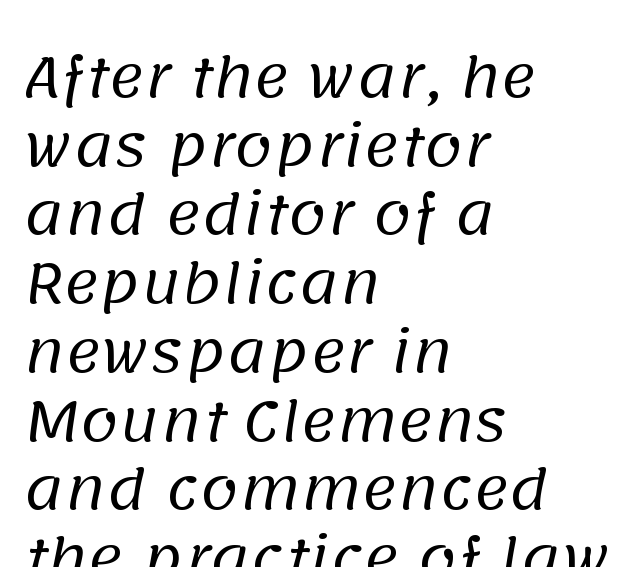
{"serif": "no", "bold": "no", "weight": "regular", "width": "normal", "stroke_contrast": "low", "x_height": "large", "monospaced": "no", "underline": "no", "align": "left", "line_spacing": "normal", "line_spacing_ratio": 1.25, "letter_spacing": "normal", "letter_spacing_em": 0.0, "glyph_px": 55}
